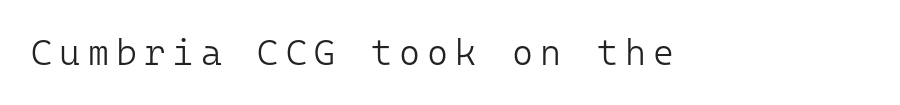
Monospaced: the letters line up in strict vertical columns. Stems and bowls with no extra thickness — not bold. This sample uses an upright cut, with every glyph sitting square on the baseline. In terms of letterform style, serifs are entirely absent. Letters rest on an invisible, unmarked baseline. Substantial extra tracking has been applied to these lines.
